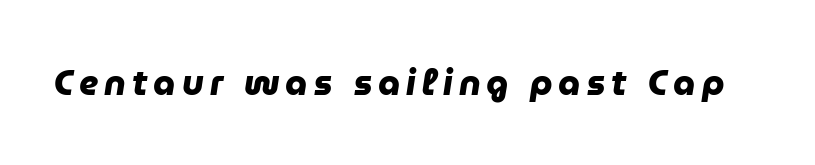
Character widths vary here, with narrow letters taking less room than wide ones. Anything drawn beneath the words? Only blank space. In terms of weight, the rendering is a true, heavy bold. Regarding serifs, this sample does without them.
